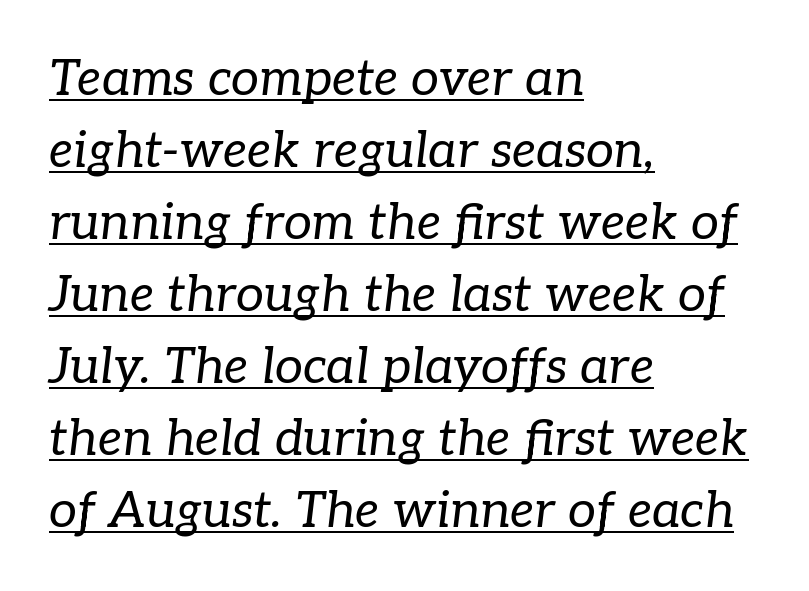
Q: Is the text bold? A: No.
Q: Is the text italic (slanted)? A: Yes, it leans right by about 7 degrees.
Q: Is the typeface a serif or a sans-serif typeface? A: Serif.
Q: Is the text underlined? A: Yes.
Q: How is the paragraph aligned? A: Left-aligned.
Q: Is the spacing between letters normal or unusually wide? A: Normal.
Q: Is the spacing between lines tight, normal or loose? A: Normal.
Q: Width (condensed, normal, or wide)? A: Normal.
Q: Stroke contrast? A: Low.
Q: x-height? A: Medium.
Q: Monospaced? A: No.
